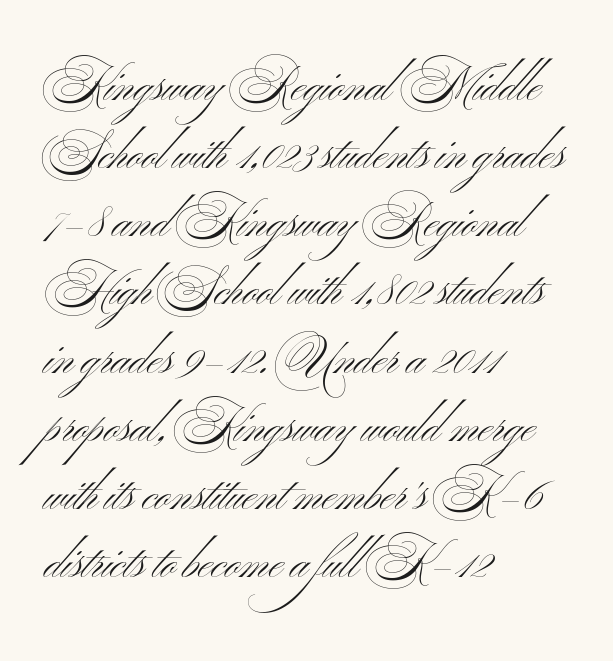
{"serif": "no", "bold": "no", "weight": "light", "width": "wide", "stroke_contrast": "medium", "x_height": "small", "monospaced": "no", "underline": "no", "align": "left", "line_spacing": "normal", "line_spacing_ratio": 1.45, "letter_spacing": "normal", "letter_spacing_em": 0.0, "glyph_px": 47}
